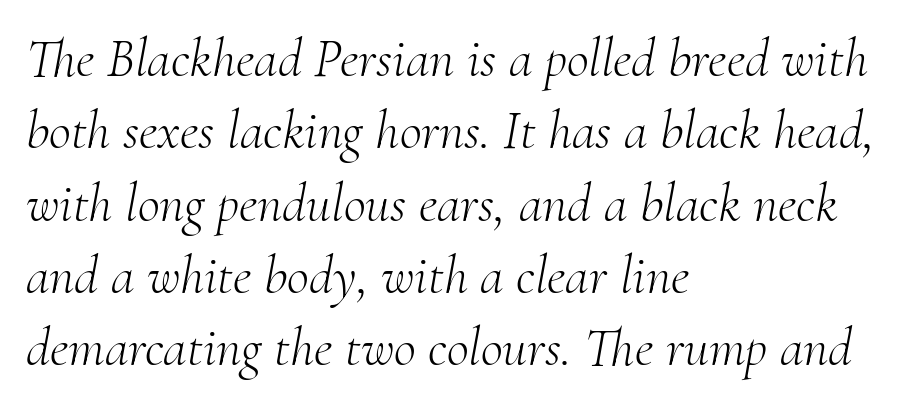
{"serif": "yes", "italic": "yes", "lean": "right", "slant_degrees": 10, "bold": "no", "weight": "light", "width": "normal", "stroke_contrast": "medium", "x_height": "small", "monospaced": "no", "underline": "no", "align": "left", "line_spacing": "normal", "line_spacing_ratio": 1.34, "letter_spacing": "normal", "letter_spacing_em": 0.0, "glyph_px": 54}
